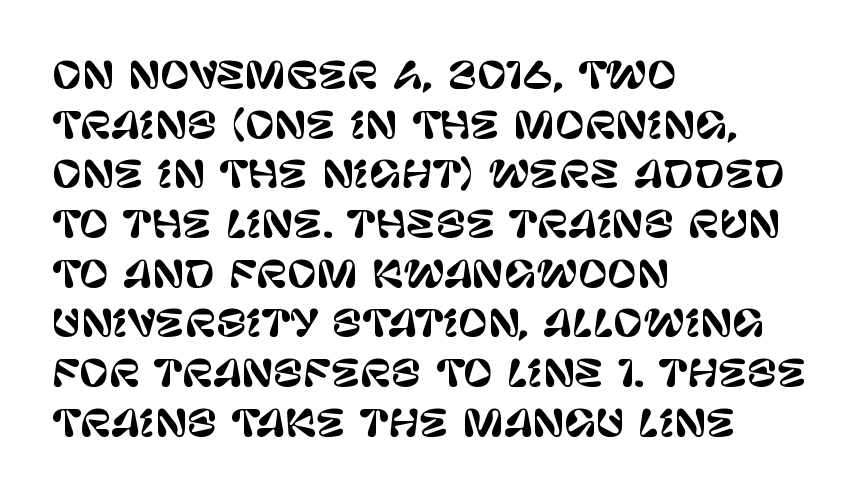
{"serif": "no", "width": "normal", "stroke_contrast": "low", "x_height": "large", "monospaced": "no", "underline": "no", "align": "left", "line_spacing": "normal", "line_spacing_ratio": 1.38, "letter_spacing": "normal", "letter_spacing_em": 0.0, "glyph_px": 36}
